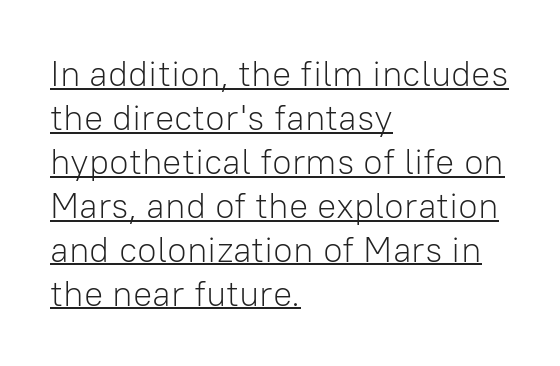
The image shows 36 px light sans-serif type, upright; set left-aligned, line spacing 1.22x, normal letter spacing, underlined; low stroke contrast and a medium x-height.
